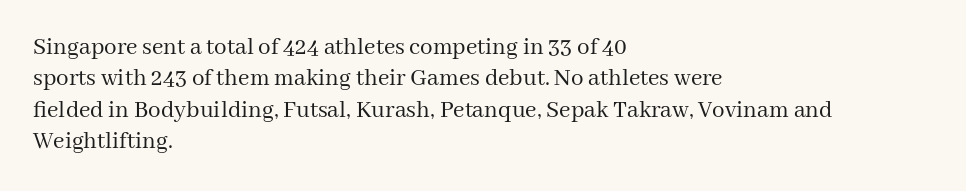
Q: Is the text bold? A: No.
Q: Is the text italic (slanted)? A: No, it is upright.
Q: Is the text underlined? A: No.
Q: How is the paragraph aligned? A: Left-aligned.
Q: Is the spacing between letters normal or unusually wide? A: Normal.
Q: Is the spacing between lines tight, normal or loose? A: Normal.
